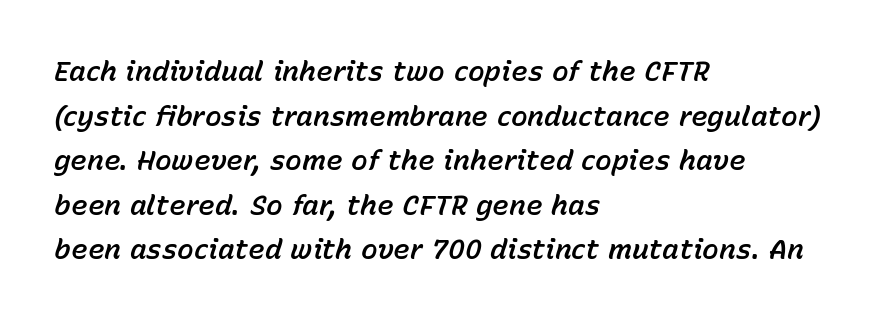
Q: Is the text italic (slanted)? A: Yes, it leans right by about 15 degrees.
Q: Is the text underlined? A: No.
Q: How is the paragraph aligned? A: Left-aligned.
Q: Is the spacing between letters normal or unusually wide? A: Normal.
Q: Is the spacing between lines tight, normal or loose? A: Normal.
Q: Width (condensed, normal, or wide)? A: Normal.
Q: Stroke contrast? A: Low.
Q: x-height? A: Medium.
Q: Monospaced? A: No.
